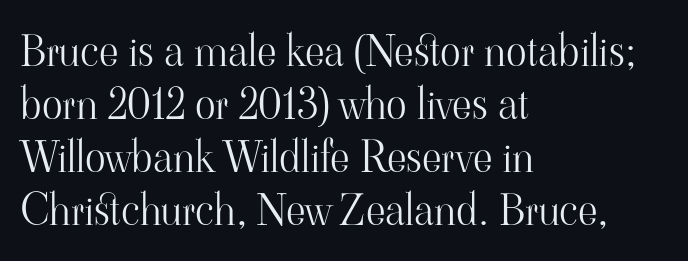
{"serif": "yes", "italic": "no", "bold": "no", "weight": "light", "width": "normal", "stroke_contrast": "high", "x_height": "small", "monospaced": "no", "underline": "no", "align": "left", "line_spacing_ratio": 1.23, "letter_spacing": "normal", "letter_spacing_em": 0.0, "glyph_px": 43}
